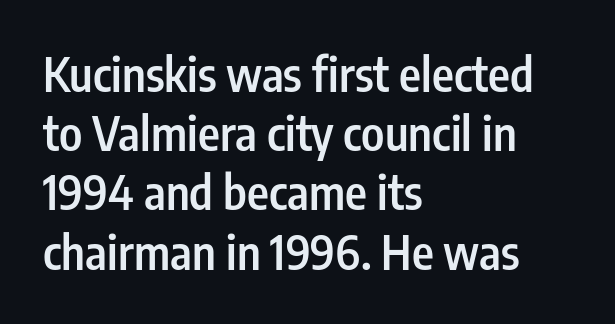
Ascenders rise straight up at ninety degrees. Nobody drew a line under any word here. The sample has been set in demibold, a notch under bold. Caption: multi-line text, flush left, ragged right. Notice how descenders clear the ascenders below comfortably — that's standard leading.
